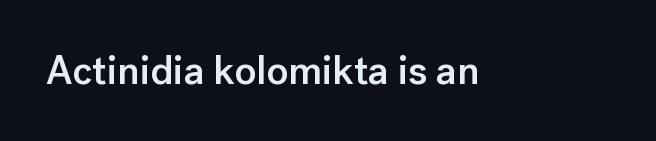
The rendering uses natural spacing where letterforms have individual widths. The area under the type is left untouched. Does the type have serifs? No, each stem ends abruptly. The specimen reads as upright at a glance. A somewhat darkened texture: the type is semibold rather than bold. You could call the tracking neutral — neither tight nor loose.
